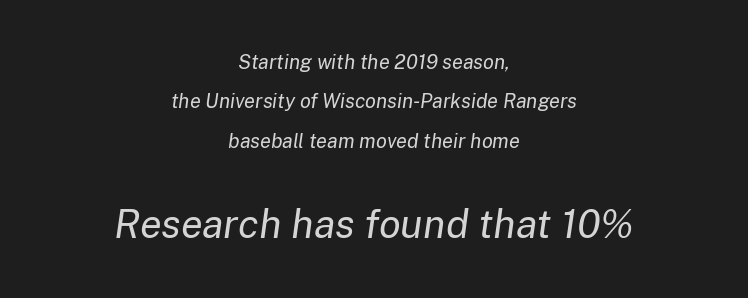
The image shows 40 px regular-weight type, italic (leaning right); set centered, loose line spacing (1.97x), normal letter spacing, not underlined; the second (bottom) block is 2.0x larger; low stroke contrast and a medium x-height.
